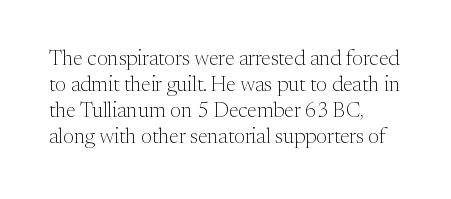
Q: Is the text bold? A: No.
Q: Is the text italic (slanted)? A: No, it is upright.
Q: Is the text underlined? A: No.
Q: How is the paragraph aligned? A: Left-aligned.
Q: Is the spacing between letters normal or unusually wide? A: Normal.
